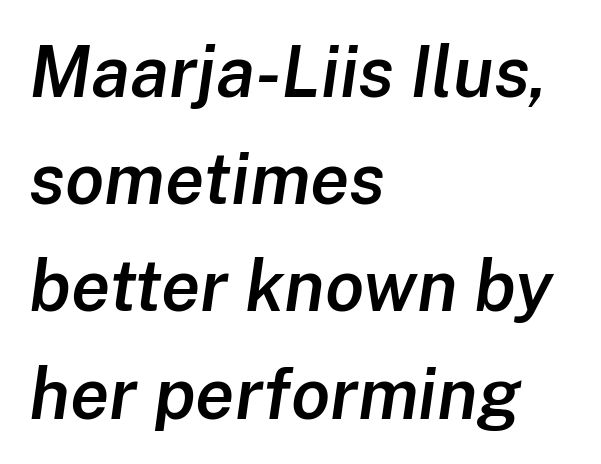
Line starts are locked; line ends wander. You could call the tracking neutral — neither tight nor loose. Character widths vary here, with narrow letters taking less room than wide ones. Each glyph is drawn with semibold strokes, heavier than normal yet not fully bold. An italicized treatment has been applied to the whole sample.
